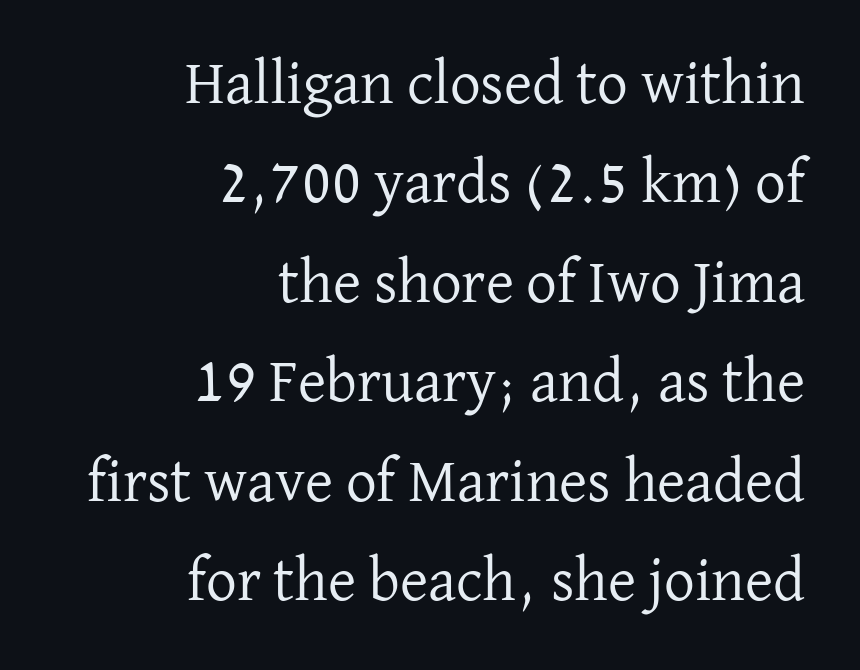
The image shows 61 px regular-weight serif type, upright; set right-aligned, normal line spacing (1.63x), normal letter spacing, not underlined; low stroke contrast and a medium x-height.
